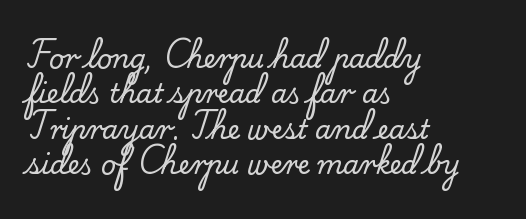
The passage shown stacks its lines at a standard gap. These lines stack with their left ends in a neat column. Caption: standard tracking, unaltered. Words float on clear page, feet unadorned.
